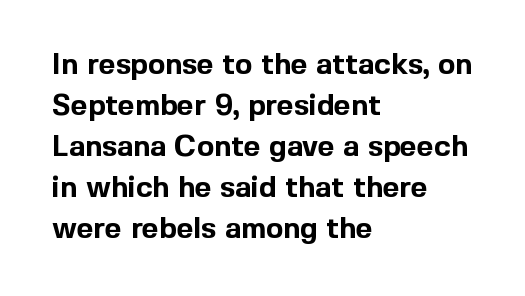
The rows are spaced the way most documents space them. The text was rendered using a sans face with plain stroke endings. Each letter keeps its own natural width here, so spacing adapts to shape. Compared with a centered layout, this one pins lines to the left instead. The font is running at its bold setting.
